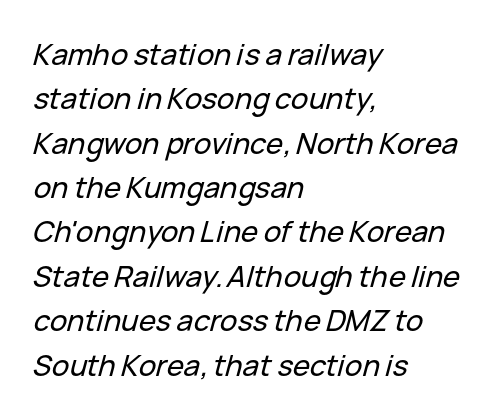
The image shows 29 px text type, italic (leaning right); set left-aligned, normal line spacing (1.53x), normal letter spacing, not underlined; low stroke contrast and a medium x-height.
